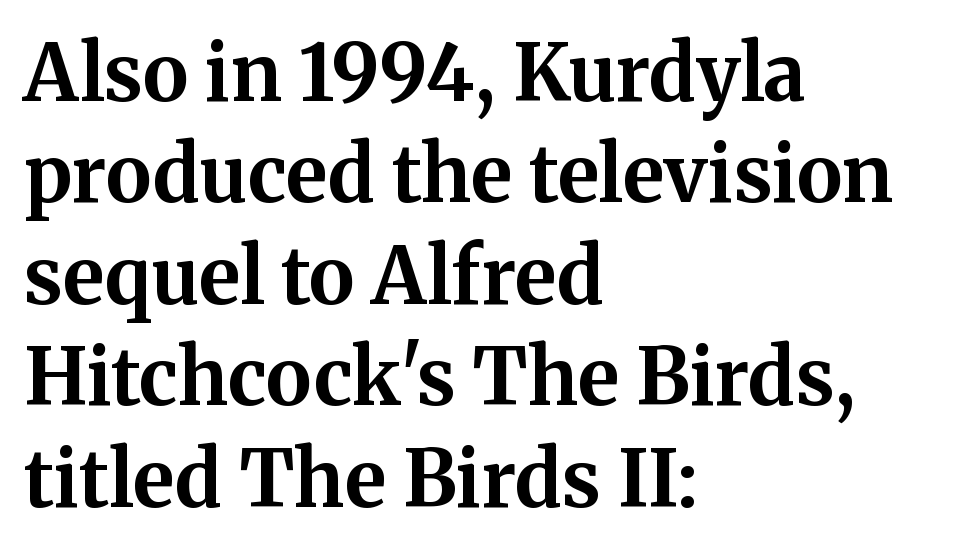
The image shows 78 px bold serif type, upright; set left-aligned, normal line spacing (1.3x), normal letter spacing, not underlined; medium stroke contrast and a medium x-height.
